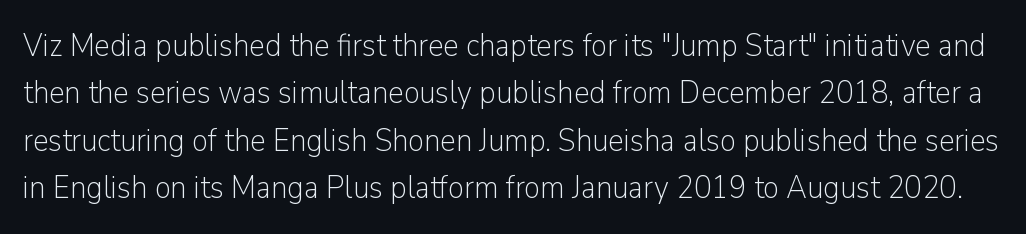
{"serif": "no", "italic": "no", "bold": "no", "weight": "light", "width": "normal", "stroke_contrast": "low", "x_height": "medium", "monospaced": "no", "underline": "no", "line_spacing": "normal", "line_spacing_ratio": 1.48, "letter_spacing": "normal", "letter_spacing_em": 0.0, "glyph_px": 32}
